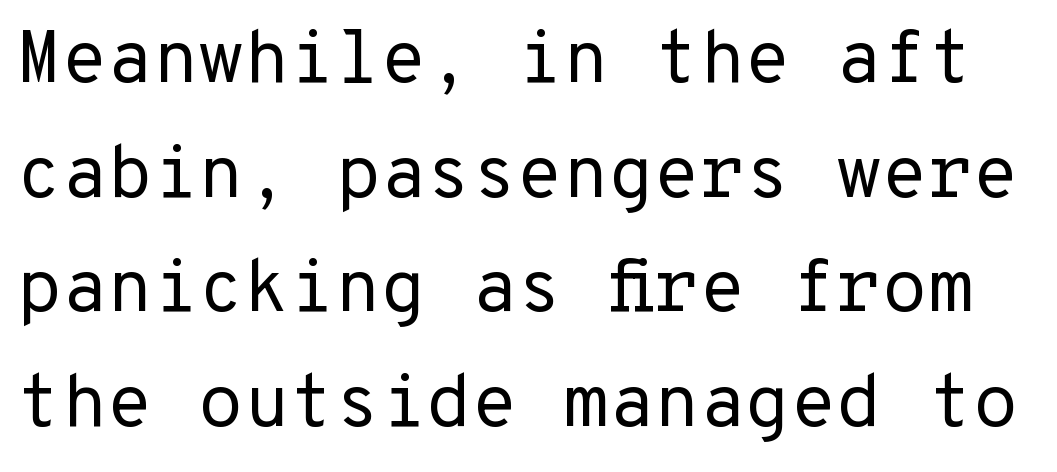
Compared with a typical body face, this is equally light or lighter still. Type style note: lacks serifs. Any mark beneath the type? The region is blank. Ascenders rise straight up at ninety degrees. What's the leading like? Ordinary, nothing unusual.
